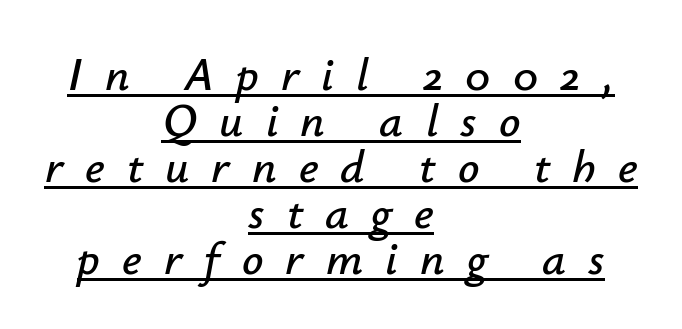
{"italic": "yes", "lean": "right", "slant_degrees": 12, "width": "normal", "stroke_contrast": "low", "x_height": "small", "monospaced": "no", "underline": "yes", "align": "center", "line_spacing": "tight", "line_spacing_ratio": 0.98, "letter_spacing": "wide", "letter_spacing_em": 0.47, "glyph_px": 47}
